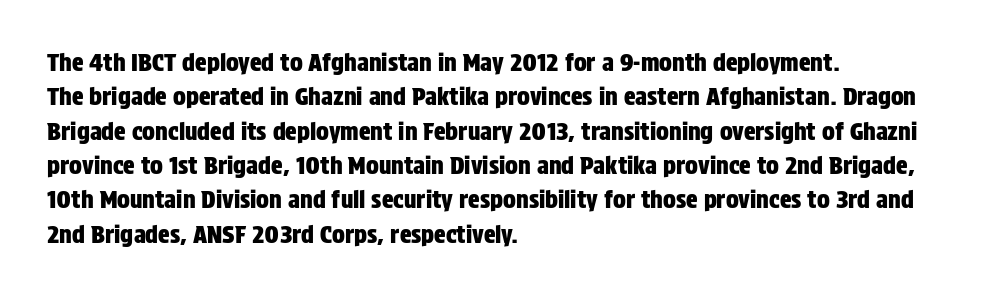
{"italic": "no", "underline": "no", "align": "left", "line_spacing": "normal", "line_spacing_ratio": 1.43, "letter_spacing": "normal", "letter_spacing_em": 0.0, "glyph_px": 24}
